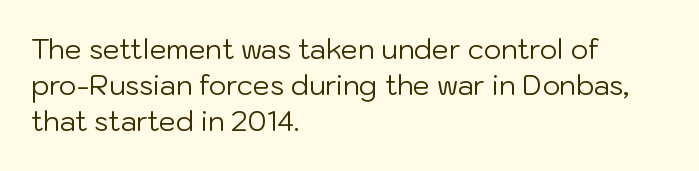
The image shows 27 px text type, upright; set left-aligned, normal line spacing (1.34x), normal letter spacing, not underlined.
